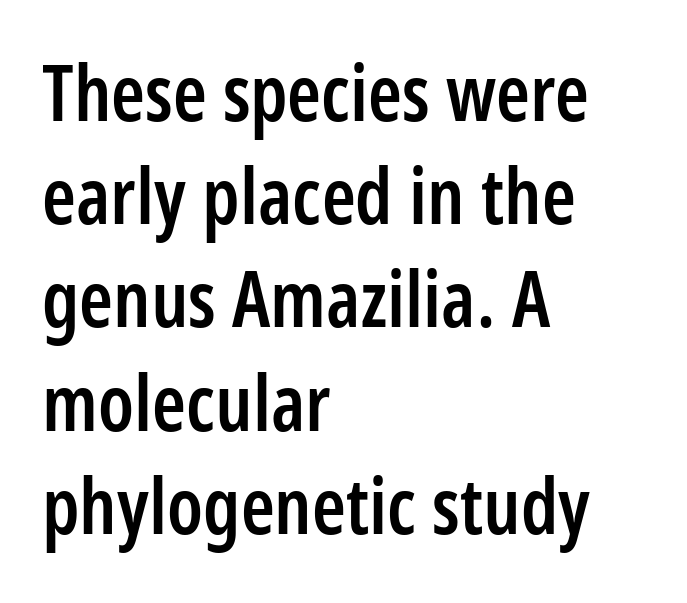
The image shows 77 px semibold, condensed sans-serif type, upright; set left-aligned, normal line spacing (1.34x), normal letter spacing, not underlined; low stroke contrast and a medium x-height.
